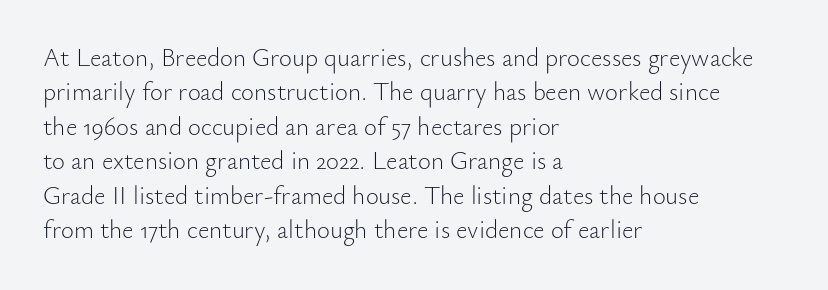
{"italic": "no", "bold": "no", "underline": "no", "align": "left", "line_spacing": "normal", "line_spacing_ratio": 1.38, "letter_spacing": "normal", "letter_spacing_em": 0.0, "glyph_px": 25}
